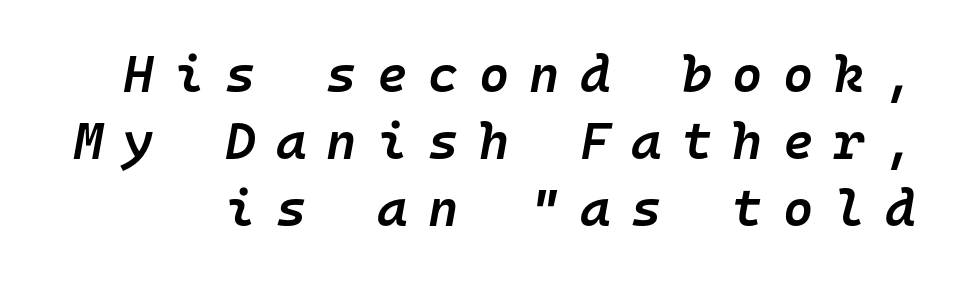
The image shows 52 px semibold type, italic (leaning right), monospaced; set normal line spacing (1.29x), unusually wide letter spacing (+0.39 em), not underlined; low stroke contrast and a medium x-height.
